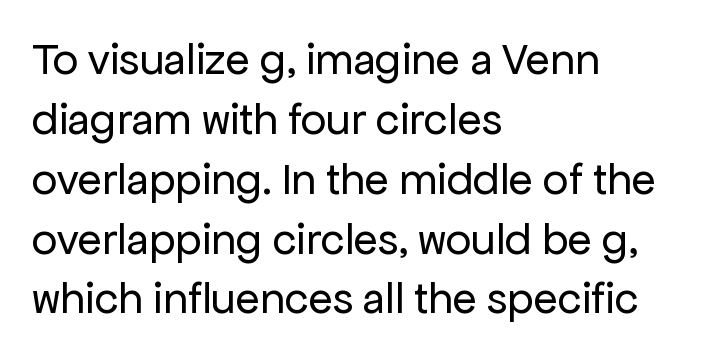
The image shows 45 px regular-weight sans-serif type, upright; set left-aligned, normal line spacing (1.33x), normal letter spacing, not underlined; low stroke contrast and a medium x-height.
